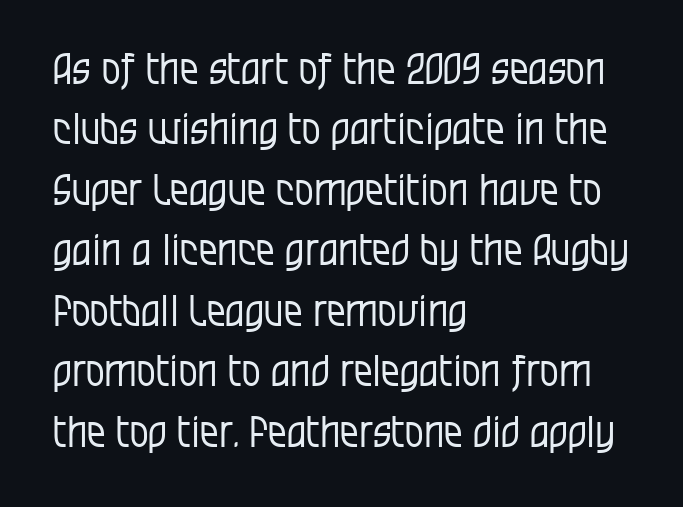
The image shows 42 px regular-weight, condensed sans-serif type, upright; set left-aligned, normal line spacing (1.44x), normal letter spacing, not underlined; low stroke contrast and a large x-height.
